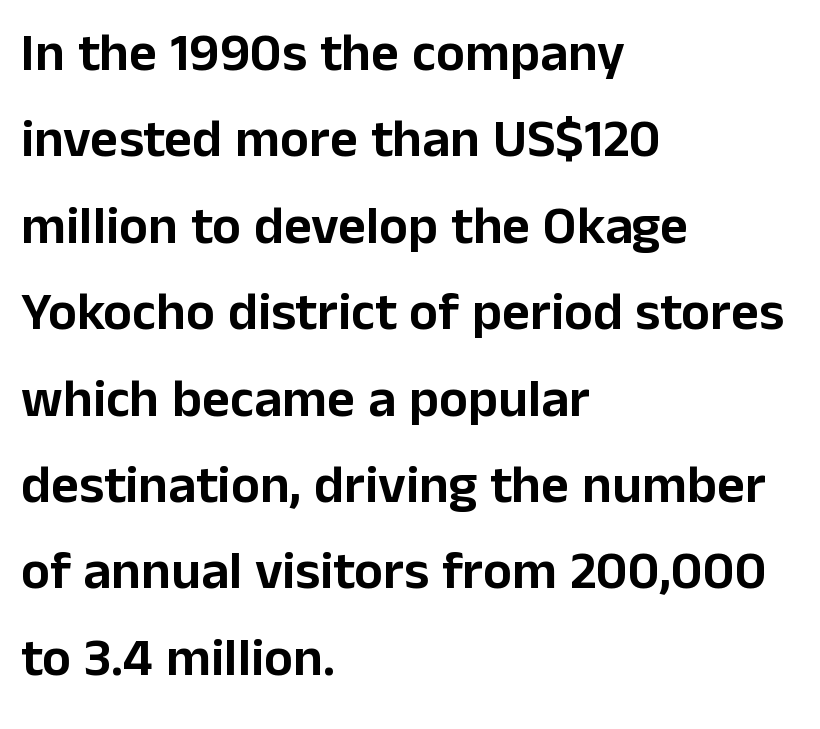
The image shows 54 px sans-serif type, upright; set left-aligned, normal line spacing (1.6x), normal letter spacing, not underlined; low stroke contrast and a medium x-height.
